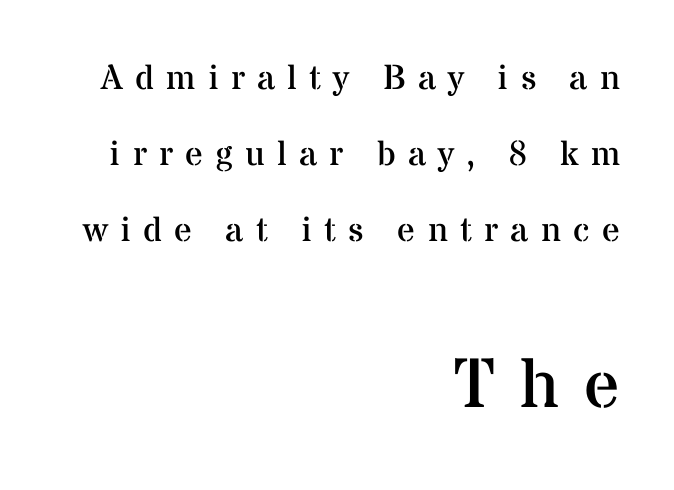
The image shows 70 px regular-weight serif type, upright; set right-aligned, loose line spacing (2.17x), unusually wide letter spacing (+0.35 em), not underlined; the second (bottom) block is 2.0x larger; medium stroke contrast and a medium x-height.
